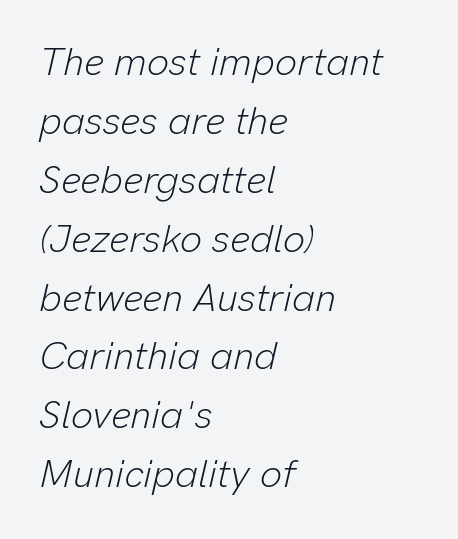
Observe the ordinary spacing: letters are neighbours, not strangers. Line beginnings align vertically; line endings do not. The cut favours lightness, reaching ordinary text weight at its darkest. Here the designer chose a conventional face with non-uniform glyph widths. Lines of text with bare space underneath.
